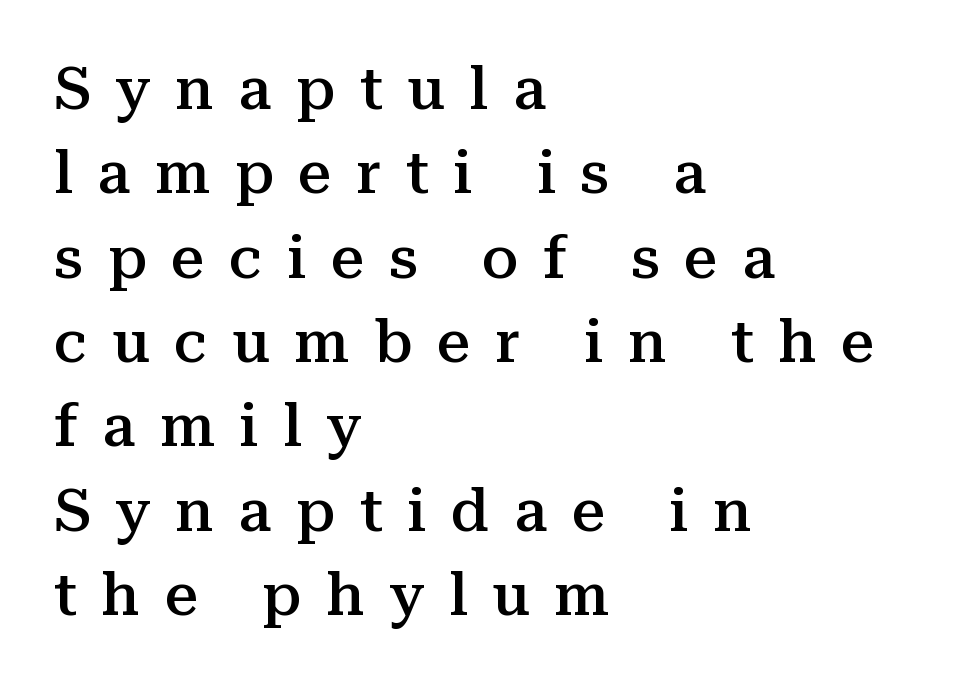
The image shows 59 px semibold serif type, upright; set left-aligned, normal line spacing (1.43x), unusually wide letter spacing (+0.42 em), not underlined; medium stroke contrast and a medium x-height.
